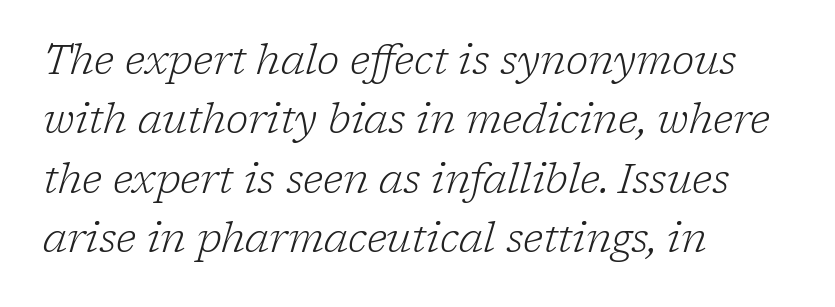
Q: Is the text bold? A: No.
Q: Is the text italic (slanted)? A: Yes, it leans right by about 17 degrees.
Q: Is the typeface a serif or a sans-serif typeface? A: Serif.
Q: Is the text underlined? A: No.
Q: How is the paragraph aligned? A: Left-aligned.
Q: Is the spacing between letters normal or unusually wide? A: Normal.
Q: Is the spacing between lines tight, normal or loose? A: Normal.
Q: Width (condensed, normal, or wide)? A: Normal.
Q: Stroke contrast? A: Low.
Q: x-height? A: Medium.
Q: Monospaced? A: No.
